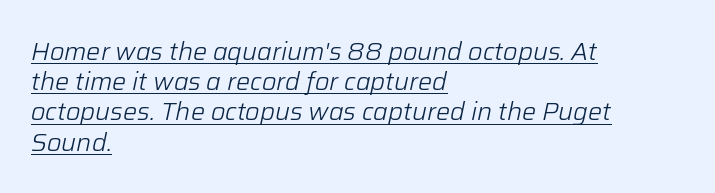
Yep, that's italic — everything's leaning. Stem width sits at or under what a default text font uses. The lettering is marked with a stroke running underneath it. Short note: letters normally spaced. Notice how the passage keeps a crisp vertical edge on the left only.
